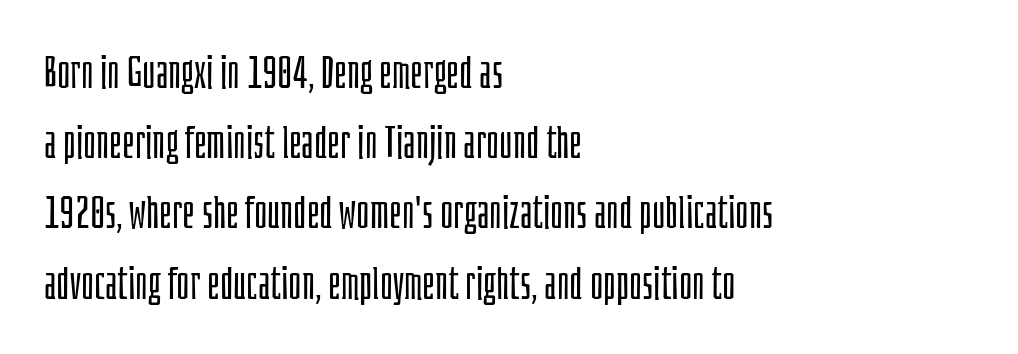
Q: Is the text bold? A: No.
Q: Is the text italic (slanted)? A: No, it is upright.
Q: Is the typeface a serif or a sans-serif typeface? A: Sans-serif.
Q: Is the text underlined? A: No.
Q: How is the paragraph aligned? A: Left-aligned.
Q: Is the spacing between letters normal or unusually wide? A: Normal.
Q: Is the spacing between lines tight, normal or loose? A: Normal.
Q: Width (condensed, normal, or wide)? A: Condensed.
Q: Stroke contrast? A: Low.
Q: x-height? A: Large.
Q: Monospaced? A: No.
